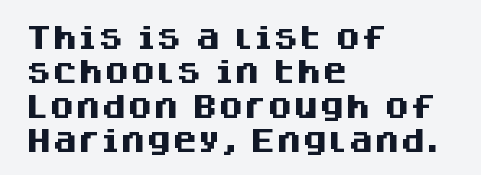
{"italic": "no", "bold": "yes", "underline": "no", "align": "left", "line_spacing": "normal", "line_spacing_ratio": 1.32, "letter_spacing": "normal", "letter_spacing_em": 0.0, "glyph_px": 26}
